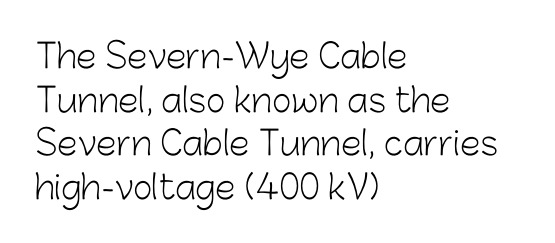
Q: Is the text bold? A: No.
Q: Is the text italic (slanted)? A: No, it is upright.
Q: Is the typeface a serif or a sans-serif typeface? A: Sans-serif.
Q: Is the text underlined? A: No.
Q: How is the paragraph aligned? A: Left-aligned.
Q: Is the spacing between letters normal or unusually wide? A: Normal.
Q: Is the spacing between lines tight, normal or loose? A: Normal.
Q: Width (condensed, normal, or wide)? A: Normal.
Q: Stroke contrast? A: Low.
Q: x-height? A: Medium.
Q: Monospaced? A: No.
